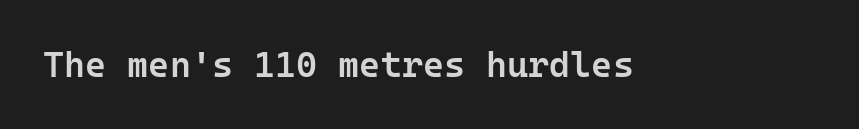
{"serif": "no", "italic": "no", "bold": "semi", "weight": "semibold", "width": "normal", "stroke_contrast": "low", "x_height": "medium", "monospaced": "yes", "underline": "no", "letter_spacing": "normal", "letter_spacing_em": 0.0, "glyph_px": 36}
